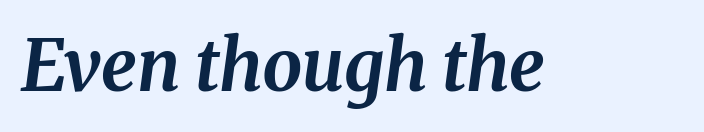
{"italic": "yes", "lean": "right", "slant_degrees": 8, "bold": "yes", "weight": "bold", "width": "normal", "stroke_contrast": "medium", "x_height": "medium", "monospaced": "no", "underline": "no", "letter_spacing": "normal", "letter_spacing_em": 0.0, "glyph_px": 71}
